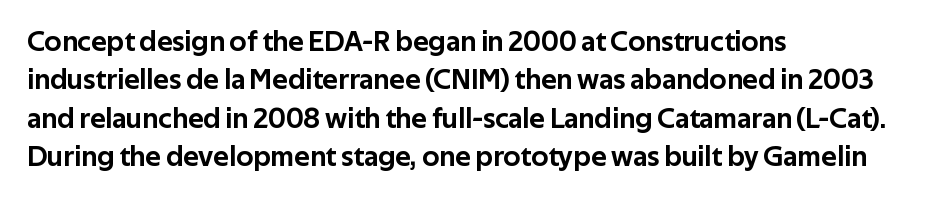
Baseline-to-baseline distance is the conventional proportion of letter height. This sample is left-justified, so line endings fall wherever the words run out. The face used here is proportionally spaced, like ordinary book or web type. Has an underline been added? It has not. In terms of letterform style, serifs are entirely absent. Style check: upright.
